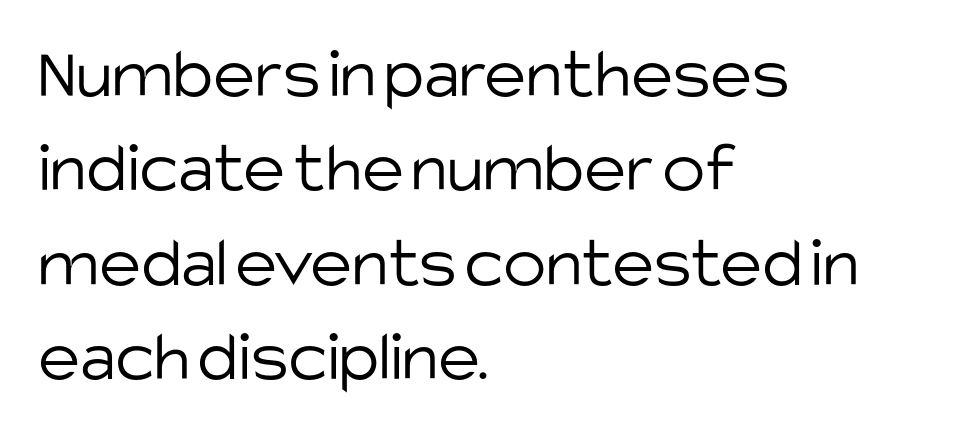
{"serif": "no", "italic": "no", "bold": "no", "weight": "light", "width": "normal", "stroke_contrast": "low", "x_height": "large", "monospaced": "no", "underline": "no", "align": "left", "line_spacing": "normal", "line_spacing_ratio": 1.31, "letter_spacing": "normal", "letter_spacing_em": 0.0, "glyph_px": 72}
